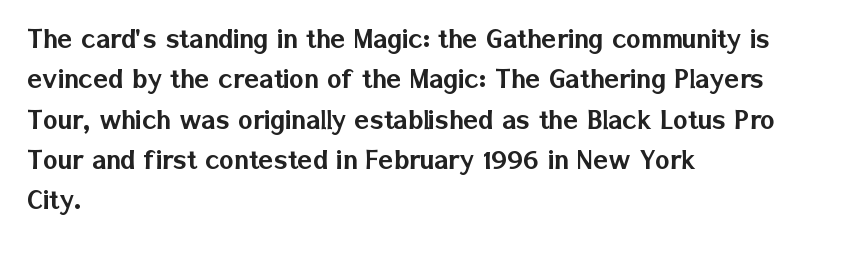
The image shows 31 px sans-serif type, upright; set left-aligned, normal line spacing (1.3x), normal letter spacing, not underlined; low stroke contrast and a medium x-height.
